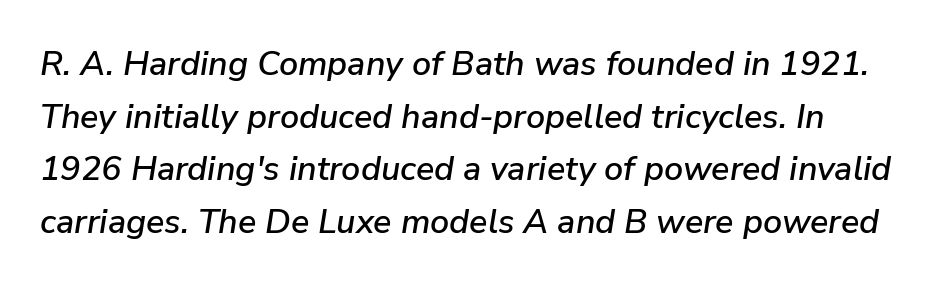
The image shows 34 px text type, italic (leaning right); set normal line spacing (1.55x), normal letter spacing, not underlined; low stroke contrast and a medium x-height.
